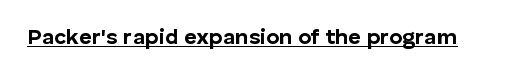
The image shows 22 px bold type, upright; set normal letter spacing, underlined.
